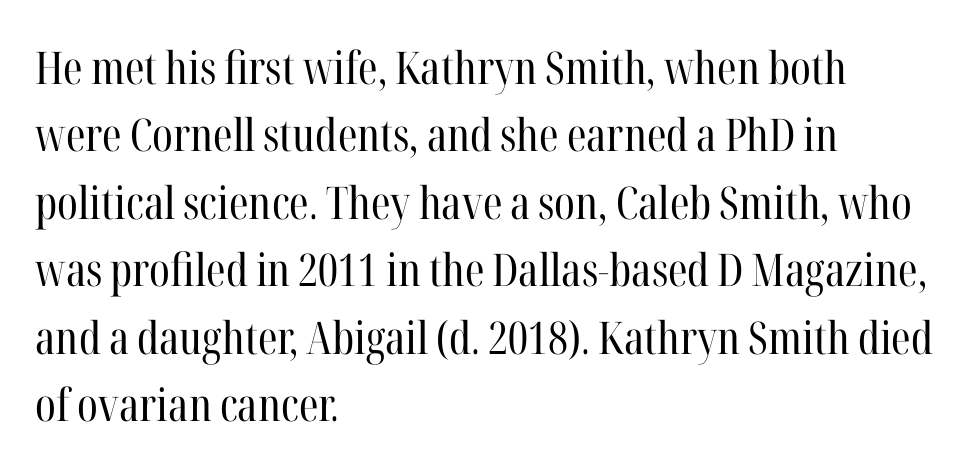
Unlike a clean sans, this face finishes its strokes with serifs. A typesetter would mark this as roman, not italic. Descenders are the only things crossing below the line. Think of a printed novel: that variable character pitch is what you see here.
